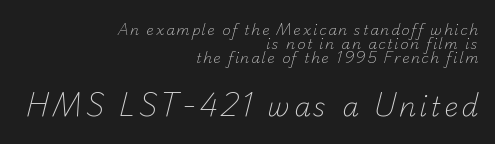
{"bold": "no", "underline": "no", "align": "right", "line_spacing": "tight", "line_spacing_ratio": 1.0, "larger_block": "second", "size_ratio": 1.93, "glyph_px": 27}
